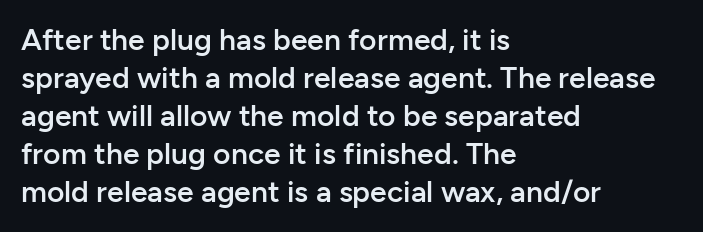
Q: Is the text bold? A: Semi-bold.
Q: Is the text italic (slanted)? A: No, it is upright.
Q: Is the typeface a serif or a sans-serif typeface? A: Sans-serif.
Q: Is the text underlined? A: No.
Q: How is the paragraph aligned? A: Left-aligned.
Q: Is the spacing between letters normal or unusually wide? A: Normal.
Q: Is the spacing between lines tight, normal or loose? A: Normal.
Q: Width (condensed, normal, or wide)? A: Normal.
Q: Stroke contrast? A: Low.
Q: x-height? A: Medium.
Q: Monospaced? A: No.
